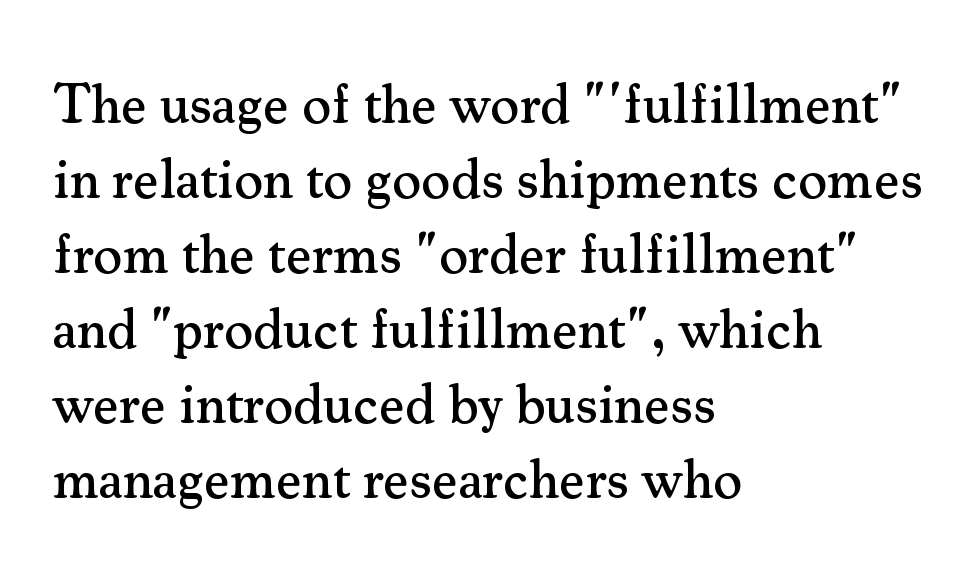
The image shows 56 px serif type, upright; set left-aligned, normal line spacing (1.34x), normal letter spacing, not underlined; medium stroke contrast and a small x-height.
